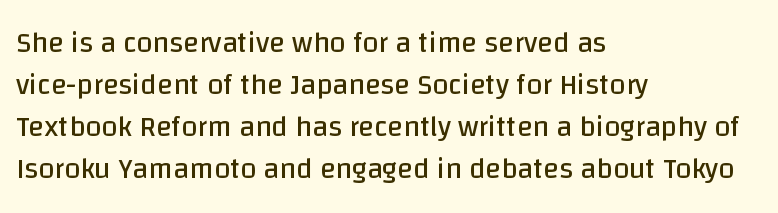
Think of a printed novel: that variable character pitch is what you see here. Does the copy run flush right? No — it runs flush left. These lines are composed in type without serifs. Nobody touched the tracking dial on this one. The strokes are not fattened; the text isn't bold. This rendering features lettering with no underline.
